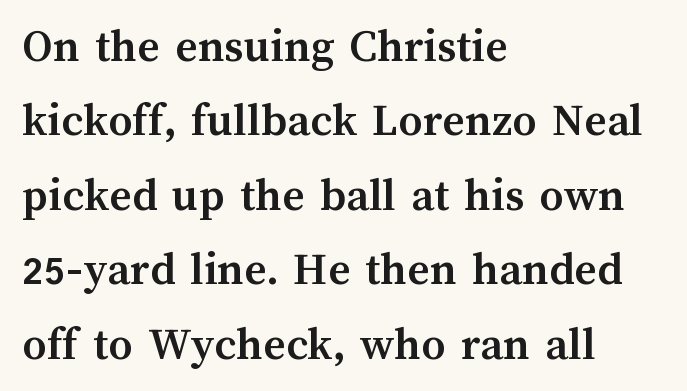
Q: Is the text bold? A: Yes.
Q: Is the text italic (slanted)? A: No, it is upright.
Q: Is the text underlined? A: No.
Q: How is the paragraph aligned? A: Left-aligned.
Q: Is the spacing between letters normal or unusually wide? A: Normal.
Q: Is the spacing between lines tight, normal or loose? A: Normal.
Q: Width (condensed, normal, or wide)? A: Normal.
Q: Stroke contrast? A: Medium.
Q: x-height? A: Medium.
Q: Monospaced? A: No.
